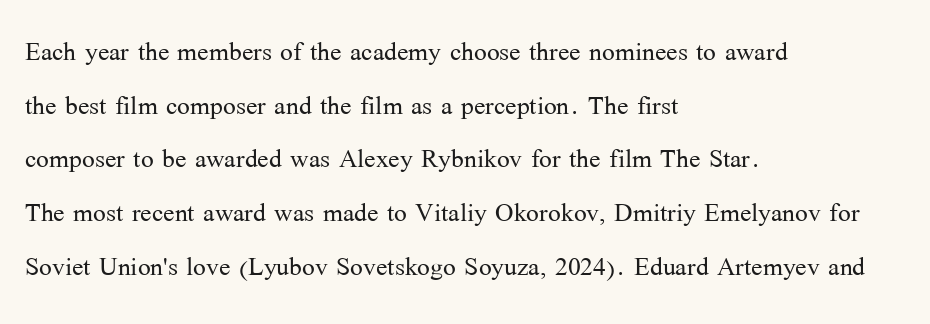
Q: Is the text bold? A: No.
Q: Is the text italic (slanted)? A: No, it is upright.
Q: Is the typeface a serif or a sans-serif typeface? A: Serif.
Q: Is the text underlined? A: No.
Q: How is the paragraph aligned? A: Left-aligned.
Q: Is the spacing between letters normal or unusually wide? A: Normal.
Q: Is the spacing between lines tight, normal or loose? A: Normal.
Q: Width (condensed, normal, or wide)? A: Normal.
Q: Stroke contrast? A: Medium.
Q: x-height? A: Medium.
Q: Monospaced? A: No.
